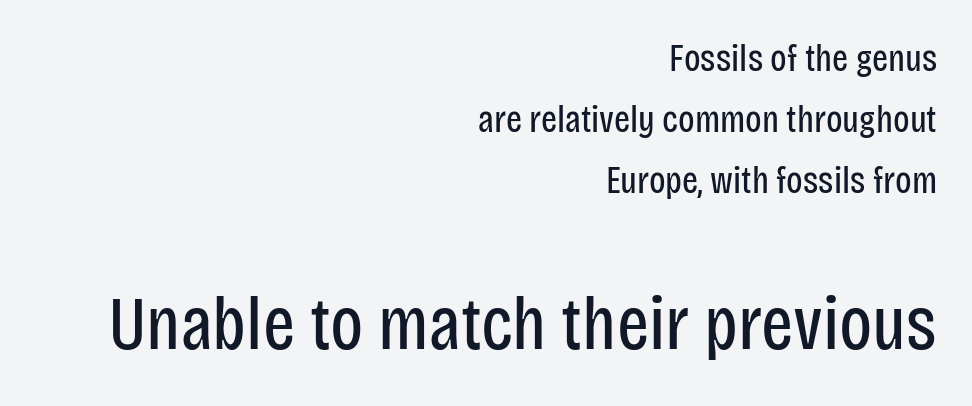
Spacing between characters is what you'd get straight out of the box. Short and long lines alike share a common ending point at right. Glance below the letters and you will spot only blank space. Ordinary non-slanted type is in use. Look at the glyph heights: the lower group is clearly the bigger setting.
